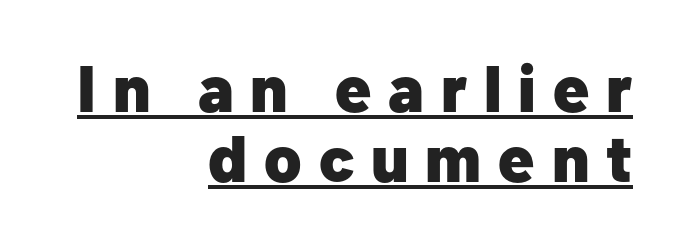
The image shows 65 px heavy sans-serif type, upright; set right-aligned, tight line spacing (1.07x), unusually wide letter spacing (+0.26 em), underlined; low stroke contrast and a medium x-height.
